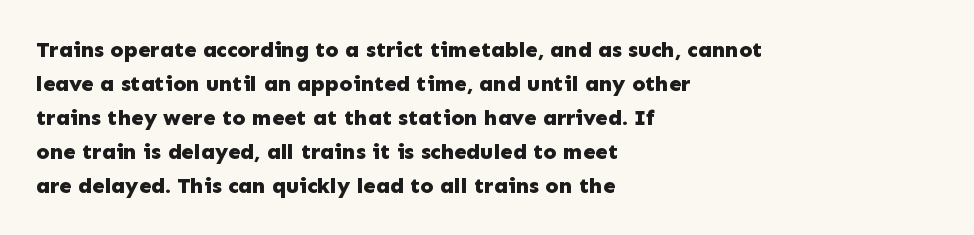
Q: Is the text bold? A: Yes.
Q: Is the text italic (slanted)? A: No, it is upright.
Q: Is the text underlined? A: No.
Q: How is the paragraph aligned? A: Left-aligned.
Q: Is the spacing between letters normal or unusually wide? A: Normal.
Q: Is the spacing between lines tight, normal or loose? A: Normal.
